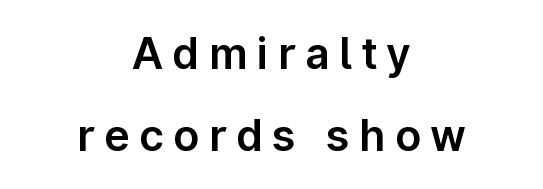
Q: Is the text italic (slanted)? A: No, it is upright.
Q: Is the typeface a serif or a sans-serif typeface? A: Sans-serif.
Q: Is the text underlined? A: No.
Q: How is the paragraph aligned? A: Centered.
Q: Is the spacing between letters normal or unusually wide? A: Unusually wide.
Q: Is the spacing between lines tight, normal or loose? A: Loose.
Q: Width (condensed, normal, or wide)? A: Normal.
Q: Stroke contrast? A: Low.
Q: x-height? A: Medium.
Q: Monospaced? A: No.
